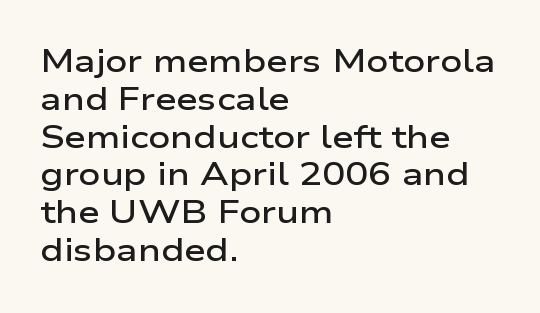
Alignment: flush left. Nothing unusual about the tracking: characters are spaced as the font intends. Style check: upright. Descenders are the only things crossing below the line.
